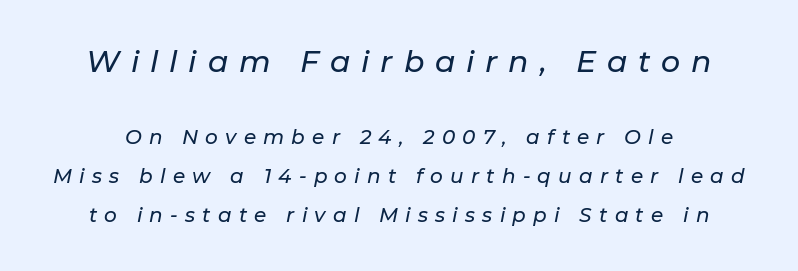
Between one letter and the next there's a generous, obvious gap. Letters rest on an invisible, unmarked baseline. Each letter keeps its own natural width here, so spacing adapts to shape. Slanted lettering throughout. Interline gaps are noticeably wide in this sample. Caption: upper text group enlarged, lower text group reduced.
